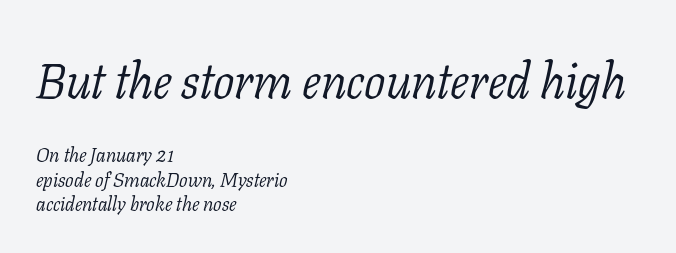
{"serif": "yes", "italic": "yes", "lean": "right", "slant_degrees": 11, "bold": "no", "weight": "light", "width": "normal", "stroke_contrast": "low", "x_height": "medium", "monospaced": "no", "underline": "no", "align": "left", "line_spacing_ratio": 1.21, "letter_spacing": "normal", "letter_spacing_em": 0.0, "larger_block": "first", "size_ratio": 2.5, "glyph_px": 50}
